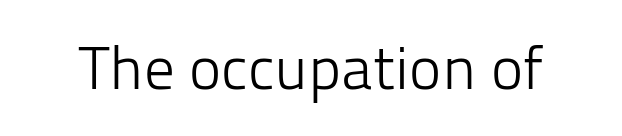
The image shows 61 px light sans-serif type, upright; set normal letter spacing, not underlined; low stroke contrast and a medium x-height.
